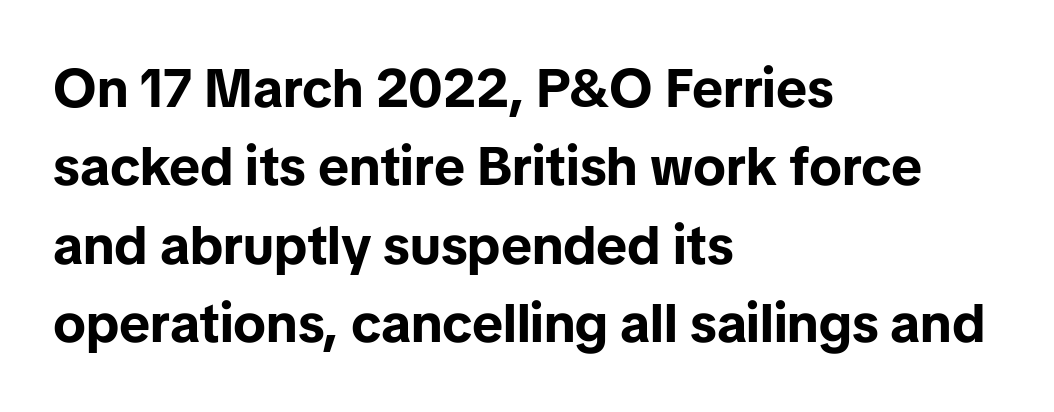
The image shows 54 px bold sans-serif type, upright; set left-aligned, normal line spacing (1.45x), normal letter spacing, not underlined; low stroke contrast and a medium x-height.
